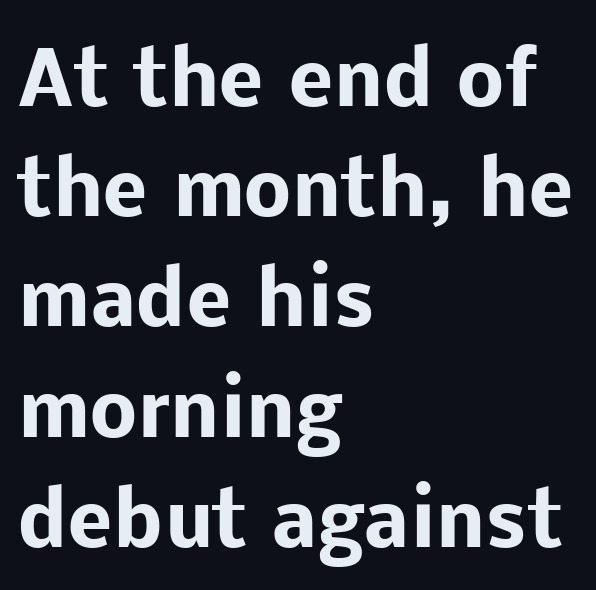
Q: Is the text bold? A: Yes.
Q: Is the text italic (slanted)? A: No, it is upright.
Q: Is the typeface a serif or a sans-serif typeface? A: Sans-serif.
Q: Is the text underlined? A: No.
Q: How is the paragraph aligned? A: Left-aligned.
Q: Is the spacing between letters normal or unusually wide? A: Normal.
Q: Is the spacing between lines tight, normal or loose? A: Normal.
Q: Width (condensed, normal, or wide)? A: Normal.
Q: Stroke contrast? A: Low.
Q: x-height? A: Medium.
Q: Monospaced? A: No.
